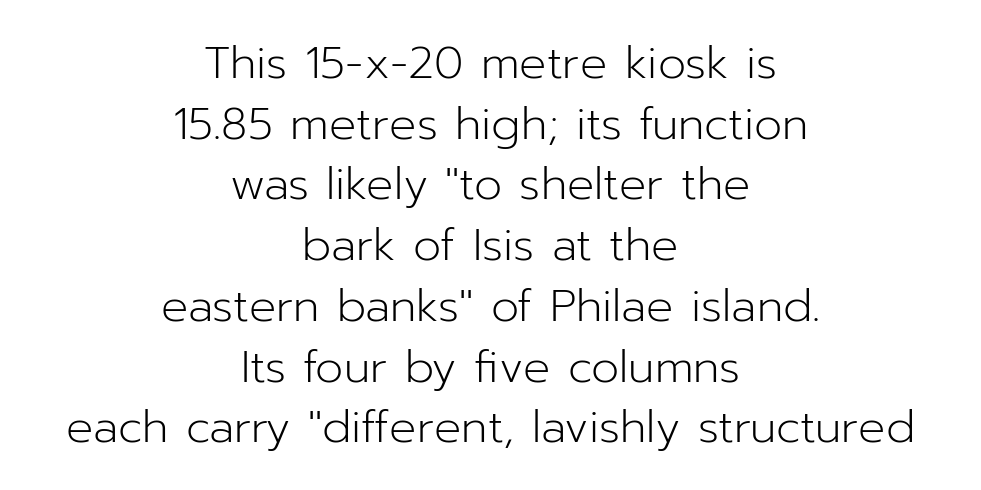
Which margin do the lines hug? Neither — every line sits in the middle. Each letter's strokes conclude bluntly, with no projecting serifs. Italic? Not at all — the glyphs are vertical. Evenly set lines give the paragraph a standard silhouette. Check the space under the baseline: it is left empty.
